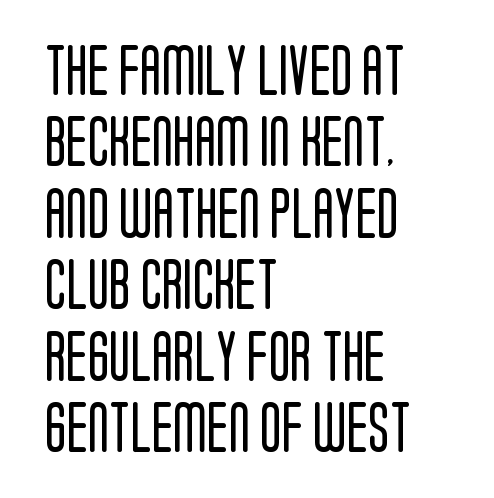
Q: Is the text bold? A: No.
Q: Is the text italic (slanted)? A: No, it is upright.
Q: Is the typeface a serif or a sans-serif typeface? A: Sans-serif.
Q: Is the text underlined? A: No.
Q: How is the paragraph aligned? A: Left-aligned.
Q: Is the spacing between letters normal or unusually wide? A: Normal.
Q: Is the spacing between lines tight, normal or loose? A: Normal.
Q: Width (condensed, normal, or wide)? A: Condensed.
Q: Stroke contrast? A: Low.
Q: x-height? A: Large.
Q: Monospaced? A: No.
